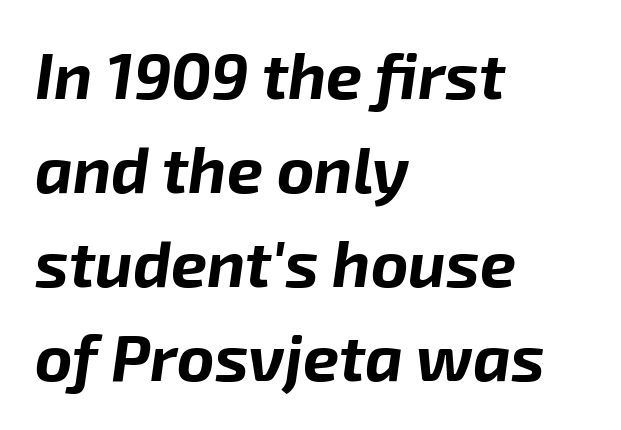
Q: Is the text bold? A: Yes.
Q: Is the text italic (slanted)? A: Yes, it leans right by about 8 degrees.
Q: Is the text underlined? A: No.
Q: How is the paragraph aligned? A: Left-aligned.
Q: Is the spacing between letters normal or unusually wide? A: Normal.
Q: Is the spacing between lines tight, normal or loose? A: Normal.
Q: Width (condensed, normal, or wide)? A: Normal.
Q: Stroke contrast? A: Low.
Q: x-height? A: Medium.
Q: Monospaced? A: No.
